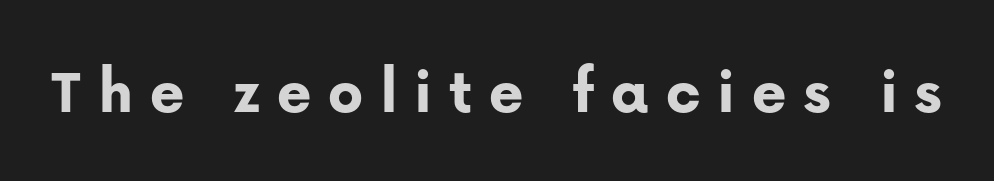
Q: Is the text bold? A: Yes.
Q: Is the text italic (slanted)? A: No, it is upright.
Q: Is the typeface a serif or a sans-serif typeface? A: Sans-serif.
Q: Is the text underlined? A: No.
Q: Is the spacing between letters normal or unusually wide? A: Unusually wide.
Q: Width (condensed, normal, or wide)? A: Normal.
Q: Stroke contrast? A: Low.
Q: x-height? A: Medium.
Q: Monospaced? A: No.
